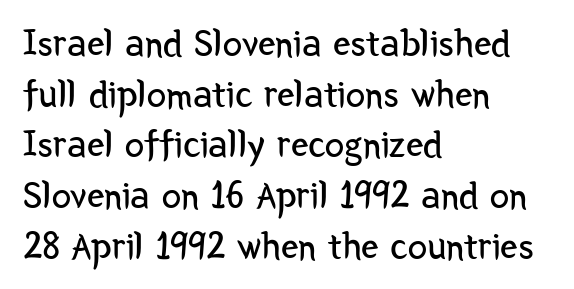
Notice how descenders clear the ascenders below comfortably — that's standard leading. Alignment: flush left. Rule under the text: the space is simply empty. Think of a printed novel: that variable character pitch is what you see here. Are there feet on the stems? There aren't — it's a sans.
